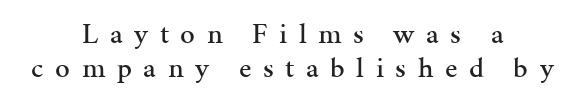
Q: Is the text italic (slanted)? A: No, it is upright.
Q: Is the typeface a serif or a sans-serif typeface? A: Serif.
Q: Is the text underlined? A: No.
Q: How is the paragraph aligned? A: Centered.
Q: Is the spacing between letters normal or unusually wide? A: Unusually wide.
Q: Width (condensed, normal, or wide)? A: Normal.
Q: Stroke contrast? A: Medium.
Q: x-height? A: Medium.
Q: Monospaced? A: No.
